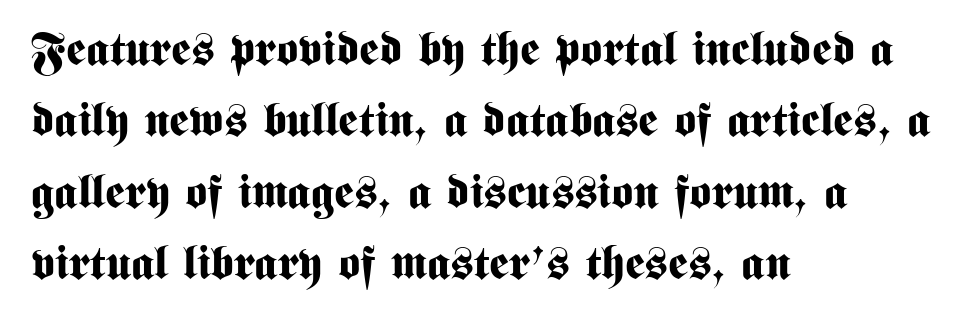
Q: Is the text bold? A: Yes.
Q: Is the text italic (slanted)? A: No, it is upright.
Q: Is the typeface a serif or a sans-serif typeface? A: Sans-serif.
Q: Is the text underlined? A: No.
Q: How is the paragraph aligned? A: Left-aligned.
Q: Is the spacing between letters normal or unusually wide? A: Normal.
Q: Is the spacing between lines tight, normal or loose? A: Normal.
Q: Width (condensed, normal, or wide)? A: Condensed.
Q: Stroke contrast? A: Medium.
Q: x-height? A: Medium.
Q: Monospaced? A: No.
